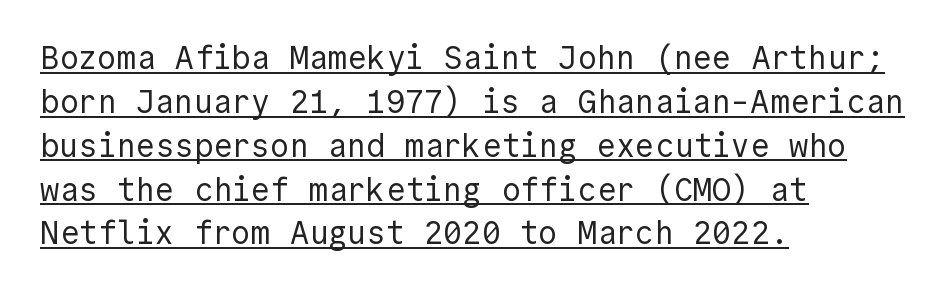
Does the lettering tilt? It doesn't — this is upright. Layout note: lines flush left. Somebody hit Ctrl+U on this one — the words are underlined. This is not heavy type; no bold has been used.
